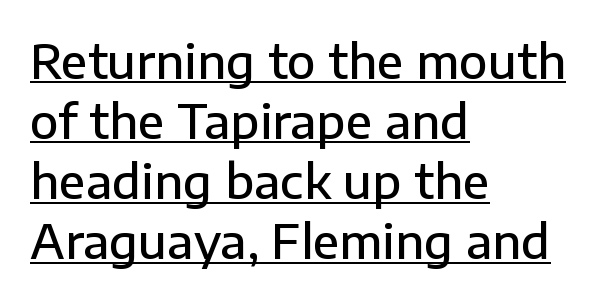
{"serif": "no", "italic": "no", "bold": "semi", "weight": "semibold", "width": "normal", "stroke_contrast": "low", "x_height": "medium", "monospaced": "no", "underline": "yes", "align": "left", "line_spacing": "normal", "line_spacing_ratio": 1.28, "letter_spacing": "normal", "letter_spacing_em": 0.0, "glyph_px": 47}
